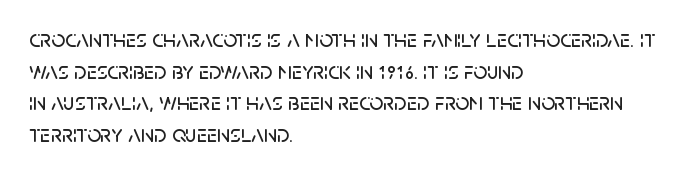
The letterforms sit shoulder to shoulder at normal distance. In terms of leading, this rendering sits right in the middle. The rendering anchors every line to the left-hand side. Style check: upright.
